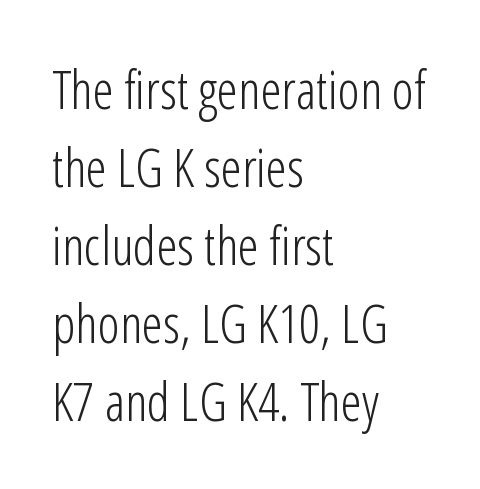
The image shows 53 px light, condensed sans-serif type, upright; set left-aligned, normal line spacing (1.47x), normal letter spacing, not underlined; low stroke contrast and a medium x-height.
